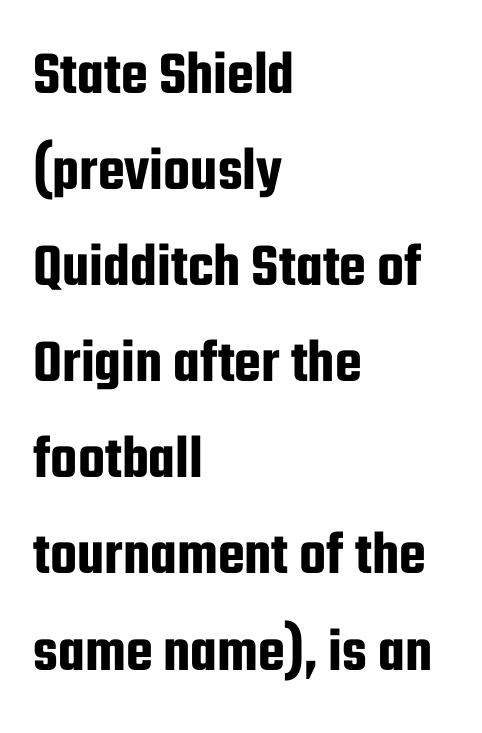
Q: Is the text italic (slanted)? A: No, it is upright.
Q: Is the typeface a serif or a sans-serif typeface? A: Sans-serif.
Q: Is the text underlined? A: No.
Q: How is the paragraph aligned? A: Left-aligned.
Q: Is the spacing between letters normal or unusually wide? A: Normal.
Q: Is the spacing between lines tight, normal or loose? A: Normal.
Q: Width (condensed, normal, or wide)? A: Condensed.
Q: Stroke contrast? A: Low.
Q: x-height? A: Medium.
Q: Monospaced? A: No.
